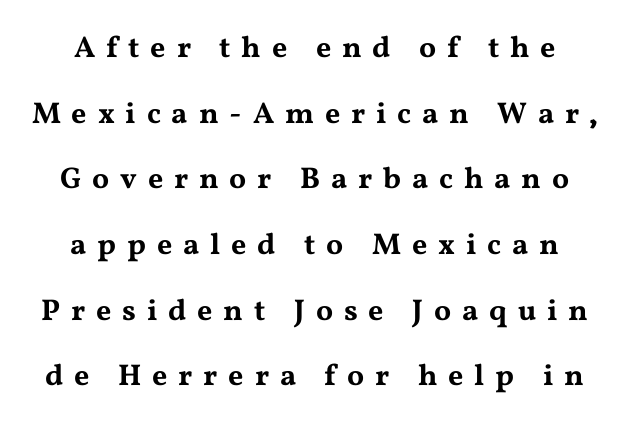
{"serif": "yes", "italic": "no", "width": "wide", "stroke_contrast": "medium", "x_height": "medium", "monospaced": "no", "underline": "no", "align": "center", "line_spacing": "loose", "line_spacing_ratio": 2.19, "letter_spacing": "wide", "letter_spacing_em": 0.36, "glyph_px": 30}
